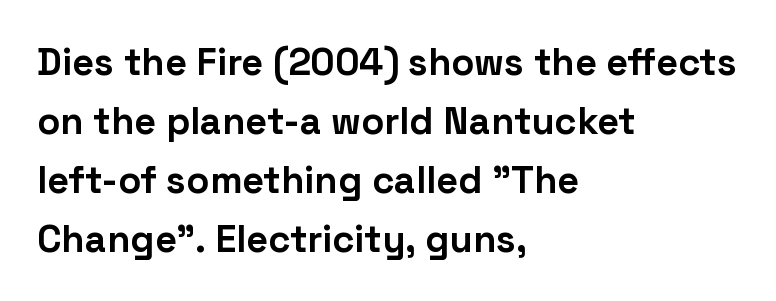
Q: Is the text bold? A: Yes.
Q: Is the text italic (slanted)? A: No, it is upright.
Q: Is the typeface a serif or a sans-serif typeface? A: Sans-serif.
Q: Is the text underlined? A: No.
Q: How is the paragraph aligned? A: Left-aligned.
Q: Is the spacing between letters normal or unusually wide? A: Normal.
Q: Is the spacing between lines tight, normal or loose? A: Normal.
Q: Width (condensed, normal, or wide)? A: Normal.
Q: Stroke contrast? A: Low.
Q: x-height? A: Medium.
Q: Monospaced? A: No.
